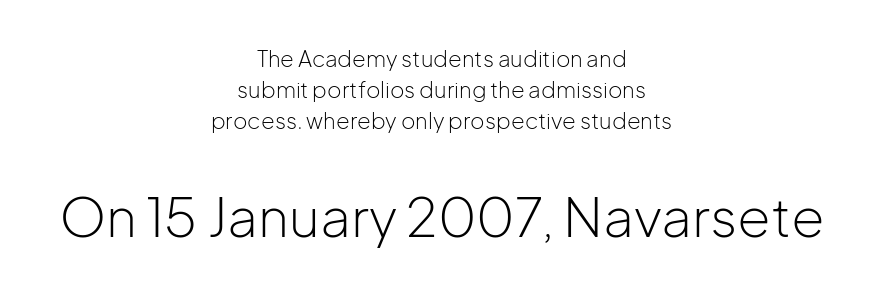
Q: Is the text bold? A: No.
Q: Is the text italic (slanted)? A: No, it is upright.
Q: Is the typeface a serif or a sans-serif typeface? A: Sans-serif.
Q: Is the text underlined? A: No.
Q: How is the paragraph aligned? A: Centered.
Q: Is the spacing between letters normal or unusually wide? A: Normal.
Q: Is the spacing between lines tight, normal or loose? A: Normal.
Q: Which block of text is set in a larger size, the first (top) or the second (bottom)? A: The second (bottom) one.
Q: Width (condensed, normal, or wide)? A: Normal.
Q: Stroke contrast? A: Low.
Q: x-height? A: Medium.
Q: Monospaced? A: No.
